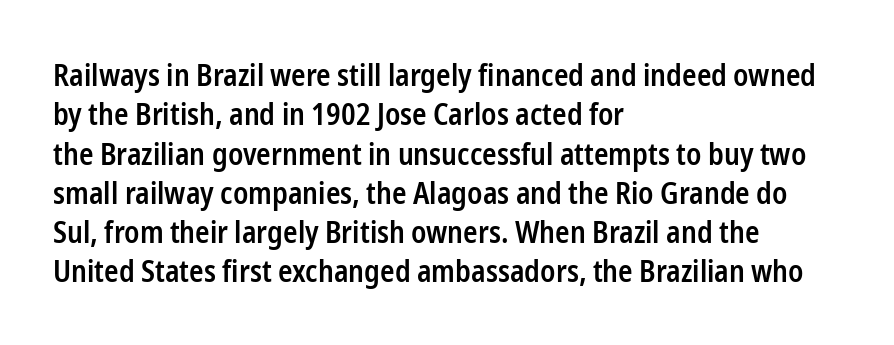
The image shows 30 px semibold, condensed sans-serif type, upright; set left-aligned, normal line spacing (1.31x), normal letter spacing, not underlined; low stroke contrast and a medium x-height.
